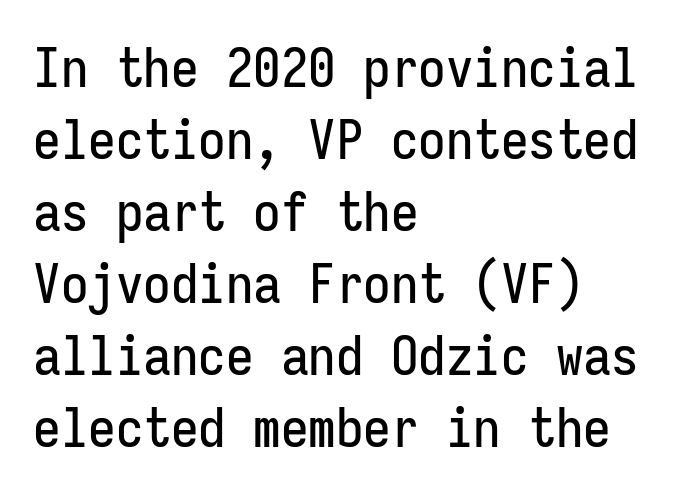
The image shows 55 px condensed sans-serif type, upright, monospaced; set left-aligned, normal line spacing (1.31x), normal letter spacing, not underlined; low stroke contrast and a medium x-height.
